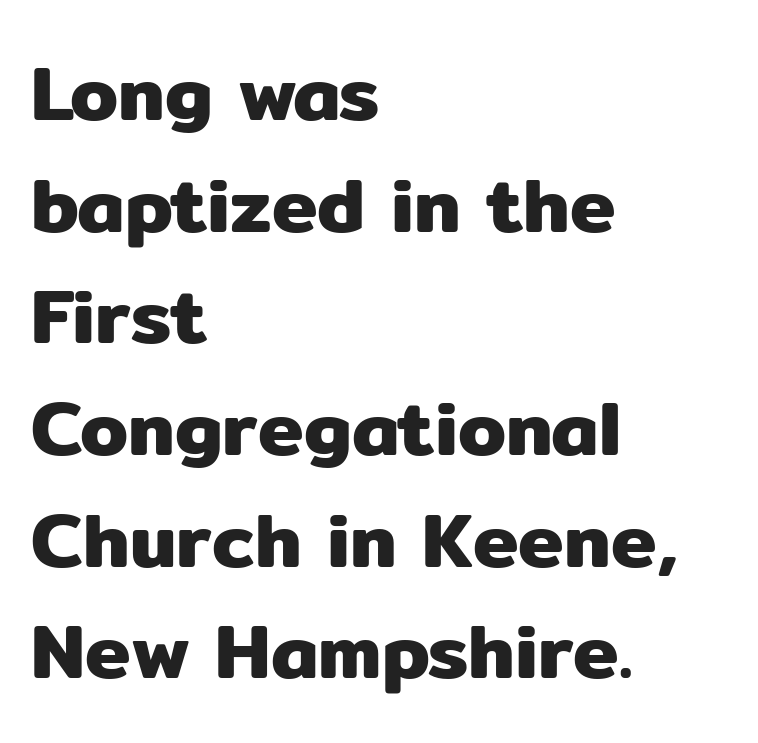
{"serif": "no", "italic": "no", "width": "normal", "stroke_contrast": "low", "x_height": "medium", "monospaced": "no", "underline": "no", "align": "left", "line_spacing": "normal", "line_spacing_ratio": 1.45, "letter_spacing": "normal", "letter_spacing_em": 0.0, "glyph_px": 77}
